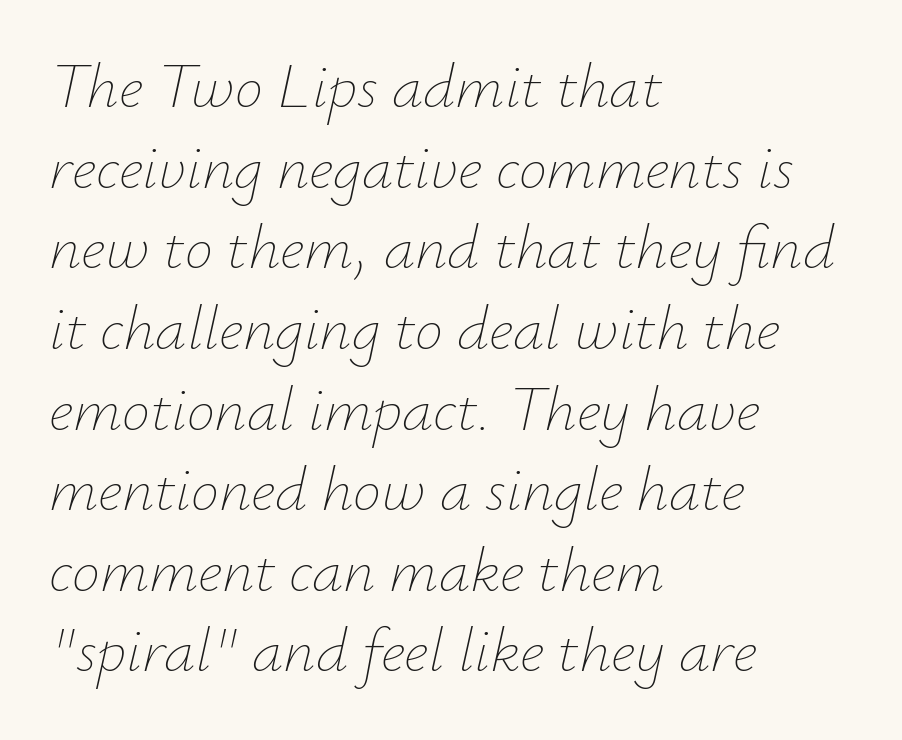
Each line starts at the same left margin while the right side varies. Stems here are at most as thick as an everyday book face. Just letters on the line, the space beneath them empty. Looking at the ascenders, they clearly lean. Students, note that the glyphs here touch the page at normal intervals.
